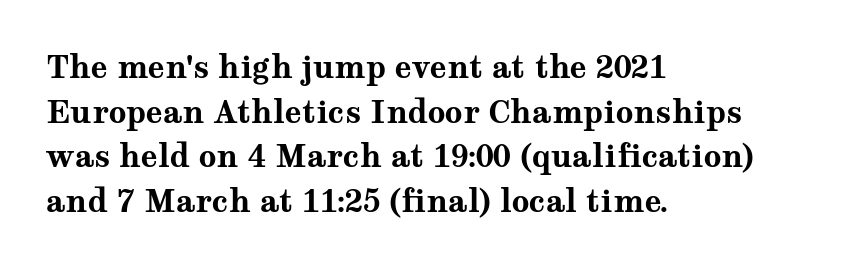
Q: Is the text bold? A: Yes.
Q: Is the text italic (slanted)? A: No, it is upright.
Q: Is the typeface a serif or a sans-serif typeface? A: Serif.
Q: Is the text underlined? A: No.
Q: How is the paragraph aligned? A: Left-aligned.
Q: Is the spacing between letters normal or unusually wide? A: Normal.
Q: Is the spacing between lines tight, normal or loose? A: Normal.
Q: Width (condensed, normal, or wide)? A: Wide.
Q: Stroke contrast? A: Medium.
Q: x-height? A: Medium.
Q: Monospaced? A: No.
